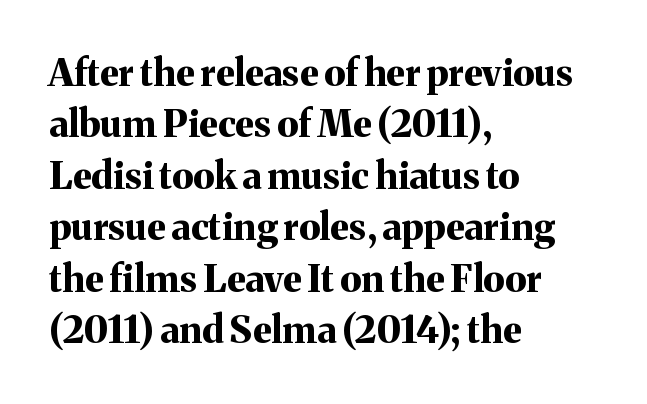
Unlike a clean sans, this face finishes its strokes with serifs. These lines keep a tight, regular rhythm from letter to letter. The space beneath each line is pristine and unruled. The sample has been set heavy, in full bold.
